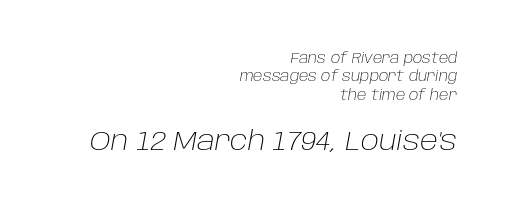
The image shows 27 px text type, italic (leaning right); set right-aligned, normal line spacing (1.31x), normal letter spacing, not underlined; the second (bottom) block is 1.93x larger.
